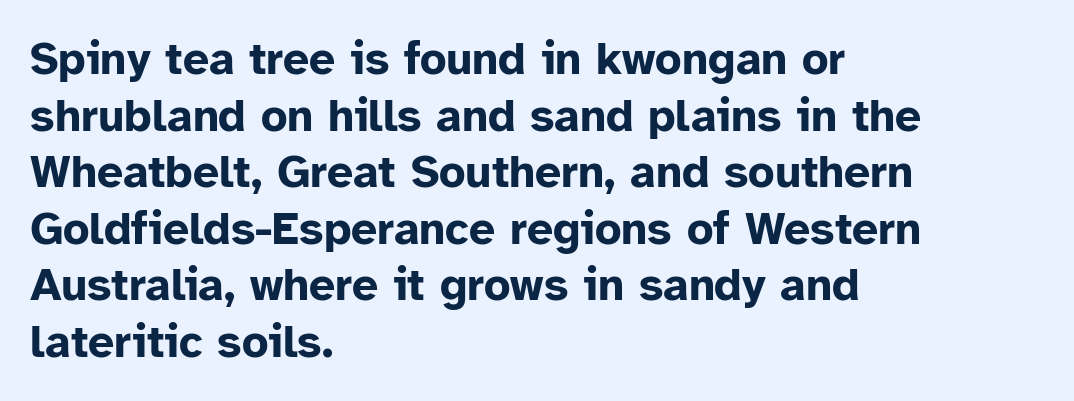
Q: Is the text bold? A: Yes.
Q: Is the text italic (slanted)? A: No, it is upright.
Q: Is the typeface a serif or a sans-serif typeface? A: Sans-serif.
Q: Is the text underlined? A: No.
Q: How is the paragraph aligned? A: Left-aligned.
Q: Is the spacing between letters normal or unusually wide? A: Normal.
Q: Width (condensed, normal, or wide)? A: Normal.
Q: Stroke contrast? A: Low.
Q: x-height? A: Medium.
Q: Monospaced? A: No.
